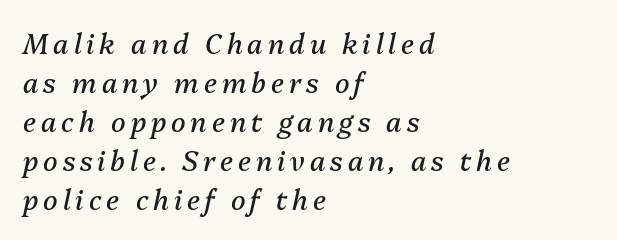
Style check: oblique. Only glyphs here, with clear space below each row. Leftover space on each line is placed entirely after the last word. Weight: regular or lighter. Baseline-to-baseline distance is the conventional proportion of letter height.
